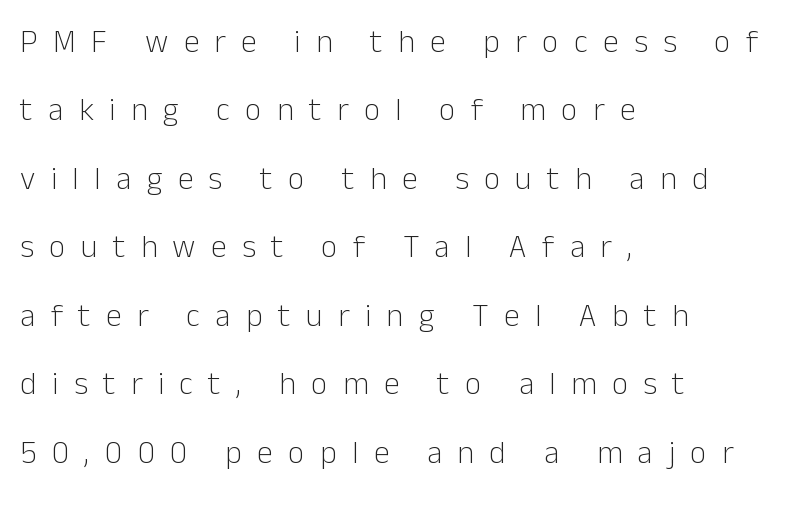
{"serif": "no", "italic": "no", "bold": "no", "weight": "light", "width": "normal", "stroke_contrast": "low", "x_height": "medium", "monospaced": "no", "underline": "no", "align": "left", "line_spacing": "loose", "line_spacing_ratio": 2.14, "letter_spacing": "wide", "letter_spacing_em": 0.48, "glyph_px": 32}
